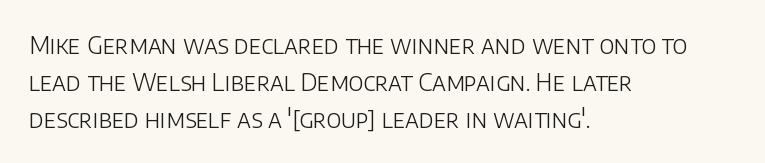
Q: Is the text bold? A: No.
Q: Is the text italic (slanted)? A: No, it is upright.
Q: Is the text underlined? A: No.
Q: How is the paragraph aligned? A: Left-aligned.
Q: Is the spacing between letters normal or unusually wide? A: Normal.
Q: Is the spacing between lines tight, normal or loose? A: Normal.
